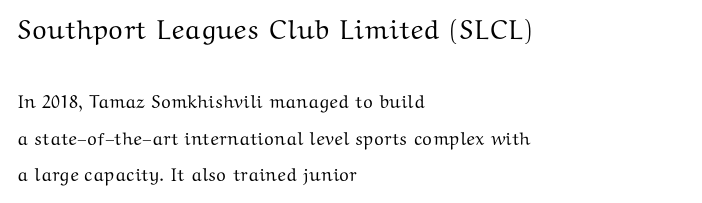
Q: Is the text italic (slanted)? A: No, it is upright.
Q: Is the text underlined? A: No.
Q: How is the paragraph aligned? A: Left-aligned.
Q: Is the spacing between letters normal or unusually wide? A: Normal.
Q: Is the spacing between lines tight, normal or loose? A: Loose.
Q: Which block of text is set in a larger size, the first (top) or the second (bottom)? A: The first (top) one.
